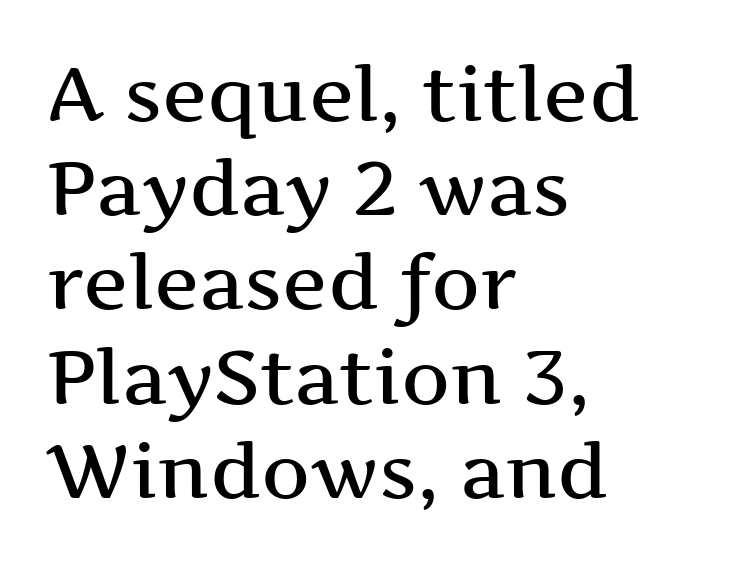
In CSS terms this would be text-align: left. Look at the tracking — it's just the regular setting, nothing added. A typesetter would call this proportional, since set widths differ per character. The face used here is seriffed, in the tradition of book romans. Unmarked baselines from the first word to the last. The typography opts for an upright posture over an oblique one.
